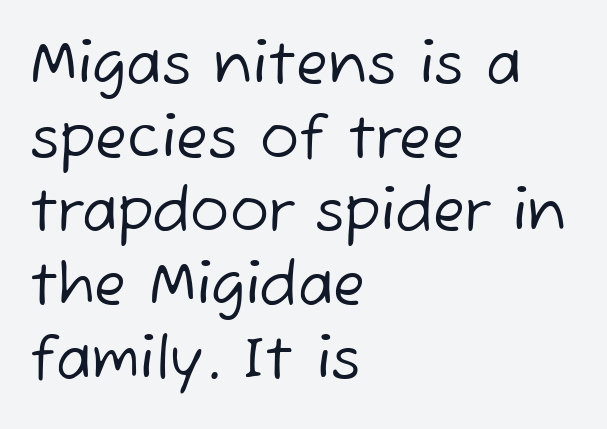
The paragraph has a hard left edge and a soft right edge. The letters sit at their default tracking, neither squeezed nor spread. The letters look calm and open, with moderate or lighter stems. Plain, unruled lines of type. The face used here is a sans, in the tradition of grotesques and geometrics. The lines sit at an ordinary, default distance from one another.
